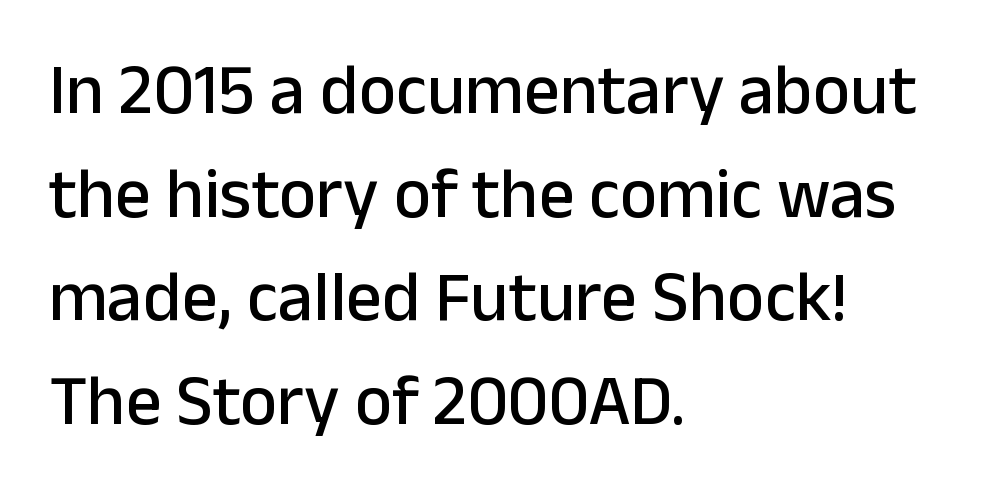
Q: Is the text italic (slanted)? A: No, it is upright.
Q: Is the typeface a serif or a sans-serif typeface? A: Sans-serif.
Q: Is the text underlined? A: No.
Q: How is the paragraph aligned? A: Left-aligned.
Q: Is the spacing between letters normal or unusually wide? A: Normal.
Q: Is the spacing between lines tight, normal or loose? A: Normal.
Q: Width (condensed, normal, or wide)? A: Normal.
Q: Stroke contrast? A: Low.
Q: x-height? A: Medium.
Q: Monospaced? A: No.
